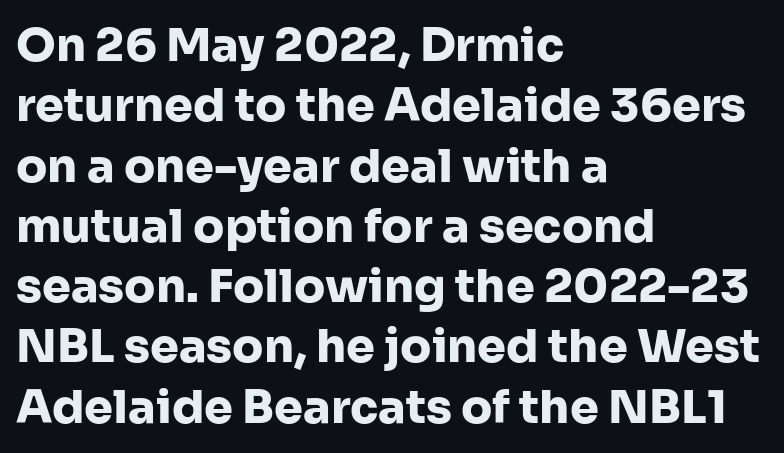
Q: Is the text bold? A: Yes.
Q: Is the text italic (slanted)? A: No, it is upright.
Q: Is the typeface a serif or a sans-serif typeface? A: Sans-serif.
Q: Is the text underlined? A: No.
Q: How is the paragraph aligned? A: Left-aligned.
Q: Is the spacing between letters normal or unusually wide? A: Normal.
Q: Is the spacing between lines tight, normal or loose? A: Normal.
Q: Width (condensed, normal, or wide)? A: Normal.
Q: Stroke contrast? A: Low.
Q: x-height? A: Medium.
Q: Monospaced? A: No.
